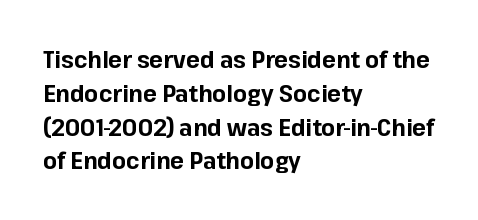
The image shows 23 px bold type, upright; set left-aligned, normal line spacing (1.47x), normal letter spacing, not underlined.
